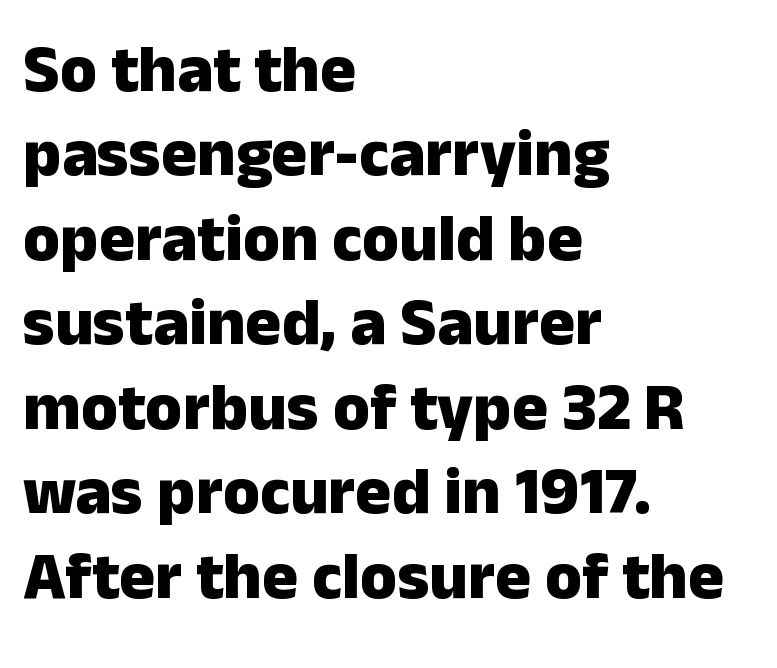
Caption: standard tracking, unaltered. Caption: bold face, heavy strokes. Interline gaps are of average width in this sample. Do the characters align in a grid? No, the font is proportional. The characters display no serif detailing; their extremities are plain. The ragged edge is on the right, which tells us the setting is flush left.
